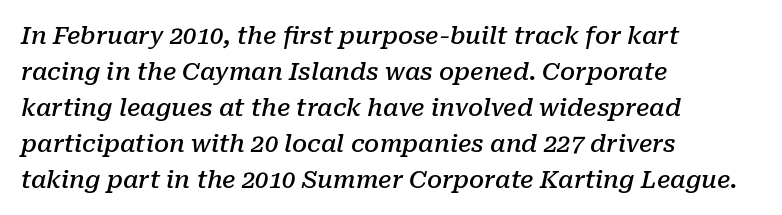
{"italic": "yes", "lean": "right", "slant_degrees": 10, "bold": "semi", "underline": "no", "align": "left", "line_spacing": "normal", "line_spacing_ratio": 1.5, "letter_spacing": "normal", "letter_spacing_em": 0.0, "glyph_px": 24}
